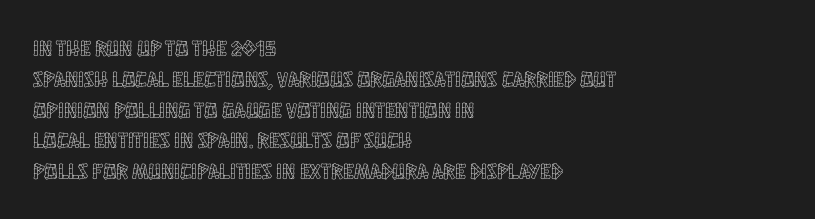
The image shows 22 px text type, upright; set left-aligned, normal line spacing (1.4x), normal letter spacing, not underlined.
